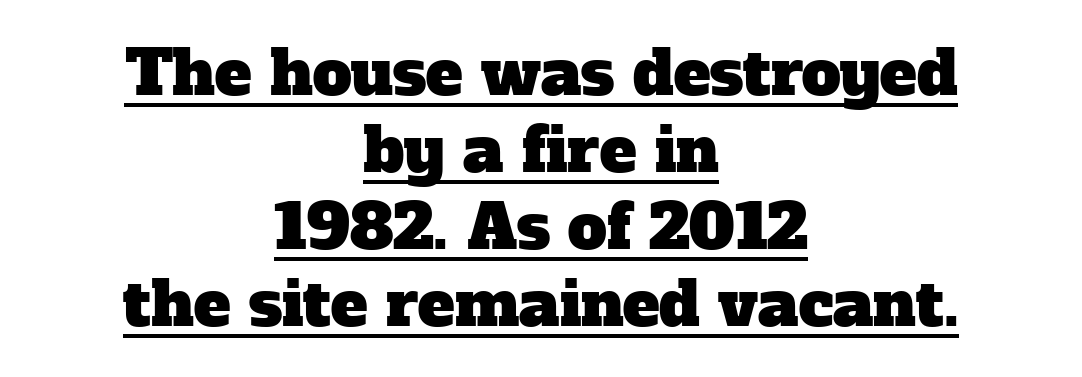
{"serif": "yes", "width": "normal", "stroke_contrast": "low", "x_height": "medium", "monospaced": "no", "underline": "yes", "align": "center", "line_spacing_ratio": 1.24, "letter_spacing": "normal", "letter_spacing_em": 0.0, "glyph_px": 62}
